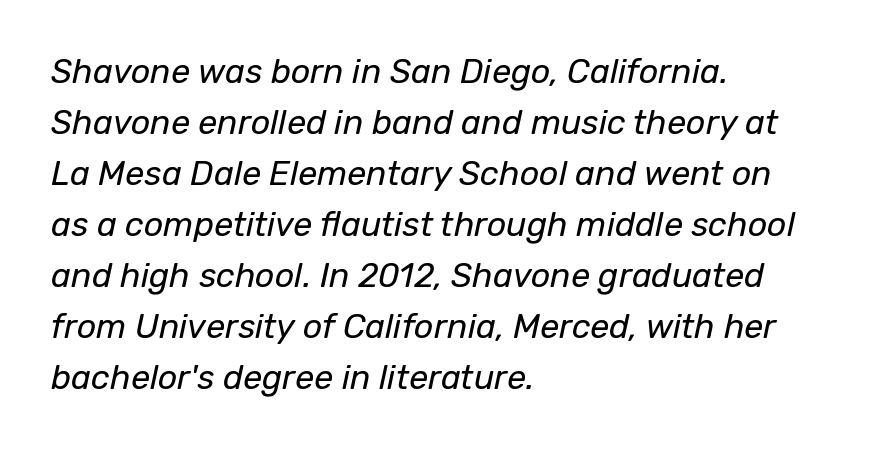
The leading is moderate, giving the passage an even texture. Spacing verdict: proportional, widths tailored to each character. Tall strokes in this sample are angled rather than plumb. Observe the ordinary spacing: letters are neighbours, not strangers.
